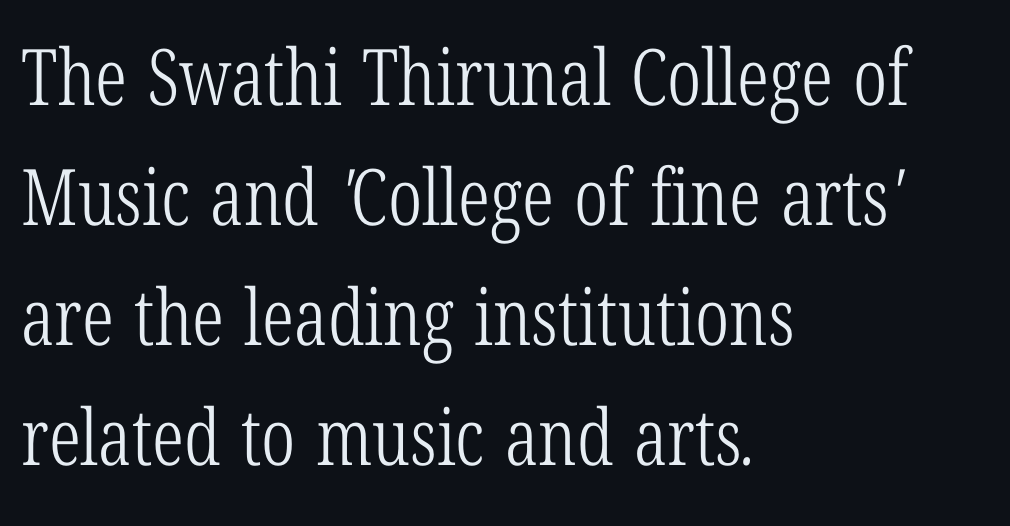
Q: Is the text bold? A: No.
Q: Is the typeface a serif or a sans-serif typeface? A: Serif.
Q: Is the text underlined? A: No.
Q: How is the paragraph aligned? A: Left-aligned.
Q: Is the spacing between letters normal or unusually wide? A: Normal.
Q: Is the spacing between lines tight, normal or loose? A: Normal.
Q: Width (condensed, normal, or wide)? A: Condensed.
Q: Stroke contrast? A: Low.
Q: x-height? A: Medium.
Q: Monospaced? A: No.
